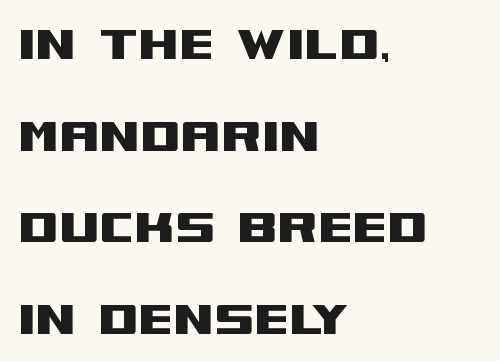
{"serif": "no", "italic": "no", "width": "wide", "stroke_contrast": "medium", "x_height": "large", "monospaced": "no", "underline": "no", "align": "left", "line_spacing": "normal", "line_spacing_ratio": 1.58, "letter_spacing": "normal", "letter_spacing_em": 0.0, "glyph_px": 58}
